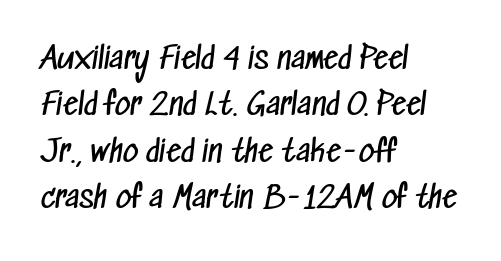
Q: Is the text bold? A: No.
Q: Is the typeface a serif or a sans-serif typeface? A: Sans-serif.
Q: Is the text underlined? A: No.
Q: How is the paragraph aligned? A: Left-aligned.
Q: Is the spacing between letters normal or unusually wide? A: Normal.
Q: Is the spacing between lines tight, normal or loose? A: Normal.
Q: Width (condensed, normal, or wide)? A: Condensed.
Q: Stroke contrast? A: Low.
Q: x-height? A: Medium.
Q: Monospaced? A: No.
